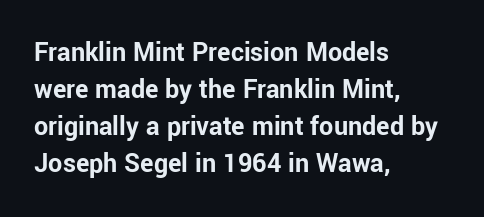
The image shows 28 px bold sans-serif type, upright; set left-aligned, normal line spacing (1.32x), normal letter spacing, not underlined; low stroke contrast and a medium x-height.
